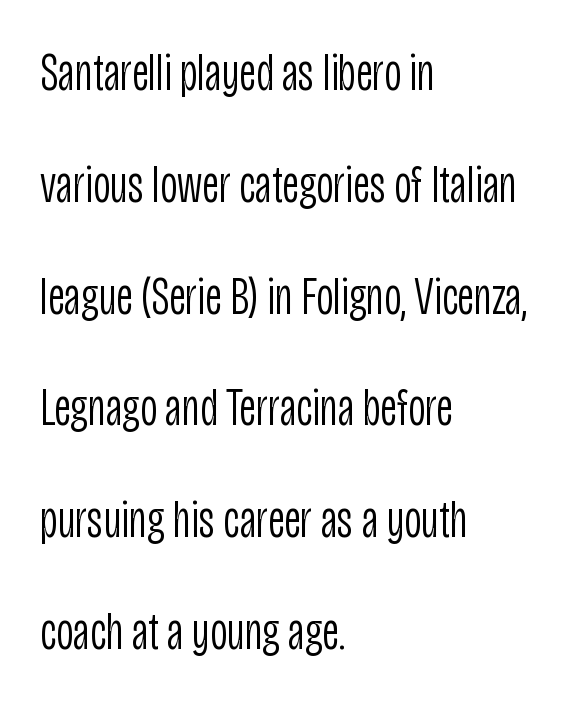
{"serif": "no", "italic": "no", "bold": "no", "weight": "light", "width": "condensed", "stroke_contrast": "low", "x_height": "large", "monospaced": "no", "underline": "no", "align": "left", "line_spacing": "loose", "line_spacing_ratio": 2.11, "letter_spacing": "normal", "letter_spacing_em": 0.0, "glyph_px": 53}
